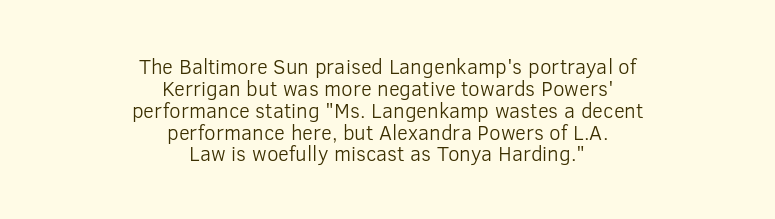
The image shows 21 px text type, upright; set centered, tight line spacing (1.04x), normal letter spacing, not underlined.
